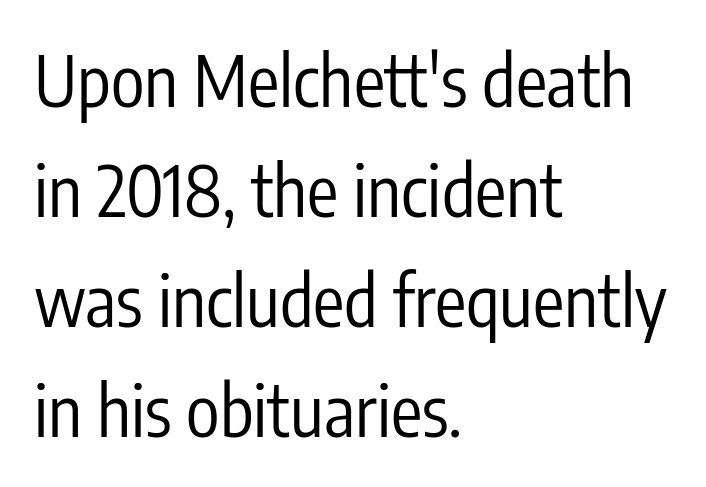
Q: Is the text bold? A: No.
Q: Is the text italic (slanted)? A: No, it is upright.
Q: Is the typeface a serif or a sans-serif typeface? A: Sans-serif.
Q: Is the text underlined? A: No.
Q: How is the paragraph aligned? A: Left-aligned.
Q: Is the spacing between letters normal or unusually wide? A: Normal.
Q: Is the spacing between lines tight, normal or loose? A: Normal.
Q: Width (condensed, normal, or wide)? A: Condensed.
Q: Stroke contrast? A: Low.
Q: x-height? A: Medium.
Q: Monospaced? A: No.
